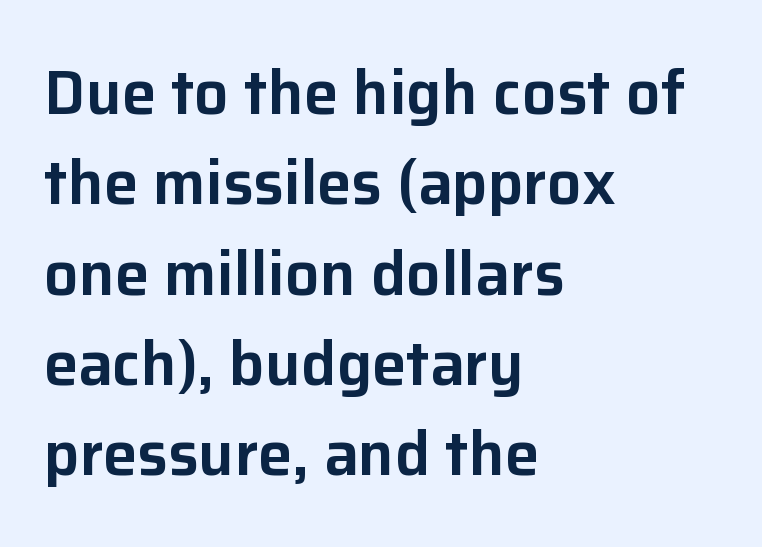
The image shows 61 px sans-serif type, upright; set left-aligned, normal line spacing (1.48x), normal letter spacing, not underlined; low stroke contrast and a medium x-height.
